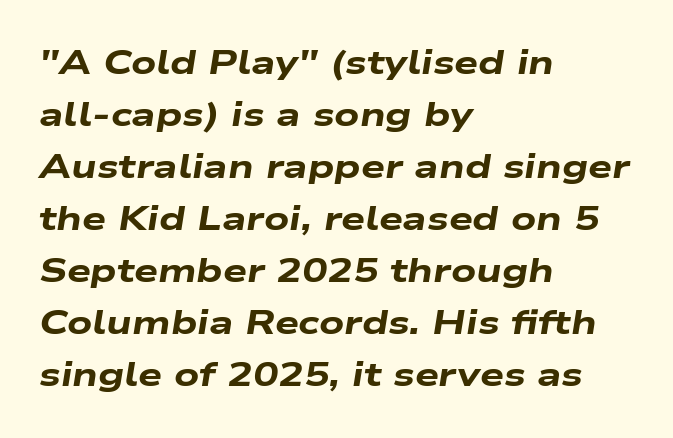
The image shows 34 px heavy, wide type, italic (leaning right); set left-aligned, normal line spacing (1.53x), normal letter spacing, not underlined; low stroke contrast and a medium x-height.
